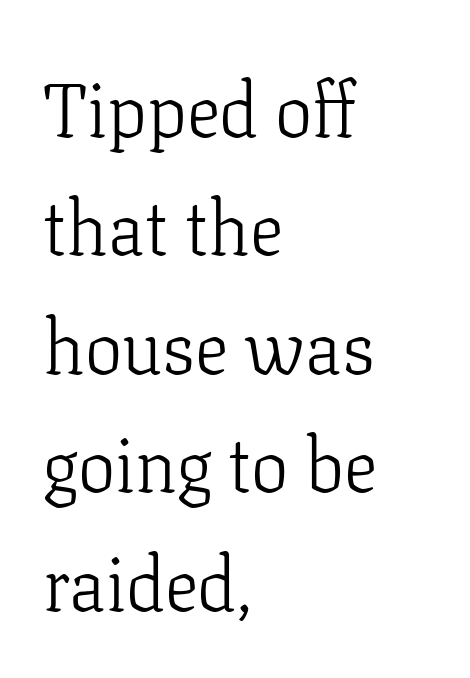
Q: Is the text bold? A: No.
Q: Is the text italic (slanted)? A: No, it is upright.
Q: Is the typeface a serif or a sans-serif typeface? A: Serif.
Q: Is the text underlined? A: No.
Q: How is the paragraph aligned? A: Left-aligned.
Q: Is the spacing between letters normal or unusually wide? A: Normal.
Q: Is the spacing between lines tight, normal or loose? A: Normal.
Q: Width (condensed, normal, or wide)? A: Normal.
Q: Stroke contrast? A: Low.
Q: x-height? A: Medium.
Q: Monospaced? A: No.
